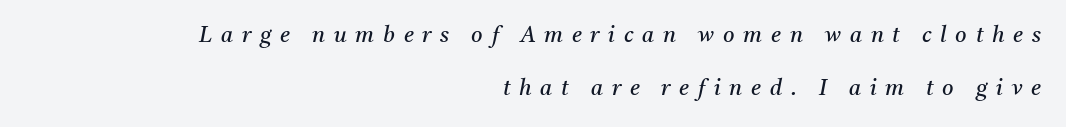
The font sits on the lighter half of the weight spectrum, regular included. The foot of each line stays bare and open. The passage shown leans; its letterforms are oblique. The typesetter chose a ragged-left arrangement here.
